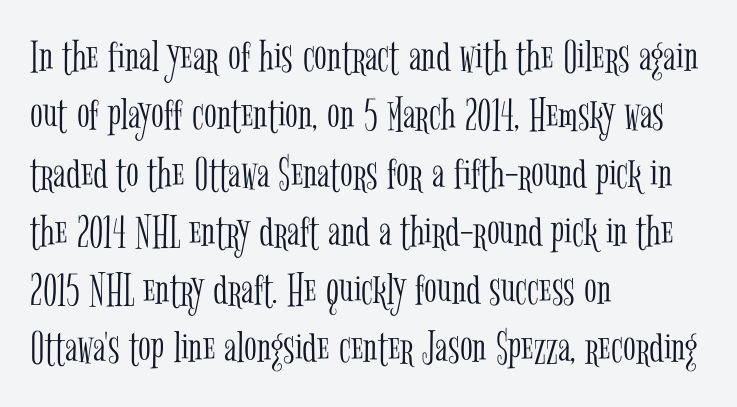
Q: Is the text bold? A: No.
Q: Is the text italic (slanted)? A: No, it is upright.
Q: Is the typeface a serif or a sans-serif typeface? A: Serif.
Q: Is the text underlined? A: No.
Q: How is the paragraph aligned? A: Left-aligned.
Q: Is the spacing between letters normal or unusually wide? A: Normal.
Q: Width (condensed, normal, or wide)? A: Condensed.
Q: Stroke contrast? A: Low.
Q: x-height? A: Medium.
Q: Monospaced? A: No.
